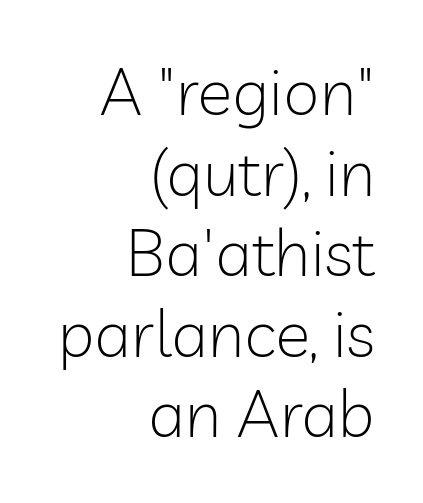
Q: Is the text bold? A: No.
Q: Is the text italic (slanted)? A: No, it is upright.
Q: Is the typeface a serif or a sans-serif typeface? A: Sans-serif.
Q: Is the text underlined? A: No.
Q: How is the paragraph aligned? A: Right-aligned.
Q: Is the spacing between letters normal or unusually wide? A: Normal.
Q: Width (condensed, normal, or wide)? A: Normal.
Q: Stroke contrast? A: Low.
Q: x-height? A: Medium.
Q: Monospaced? A: No.
